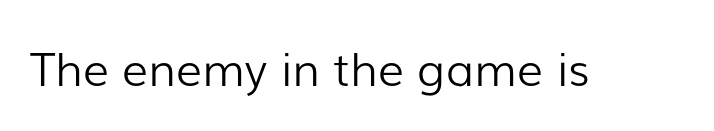
{"serif": "no", "italic": "no", "bold": "no", "weight": "light", "width": "normal", "stroke_contrast": "low", "x_height": "medium", "monospaced": "no", "underline": "no", "letter_spacing": "normal", "letter_spacing_em": 0.0, "glyph_px": 46}
